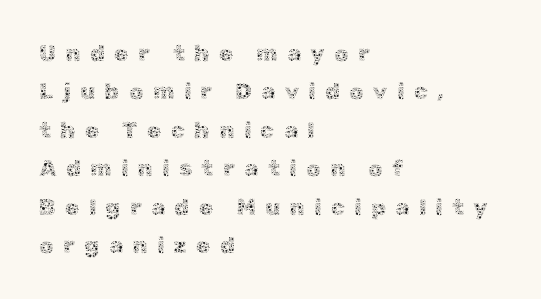
The image shows 23 px text type, upright; set left-aligned, normal line spacing (1.67x), unusually wide letter spacing (+0.4 em), not underlined.
